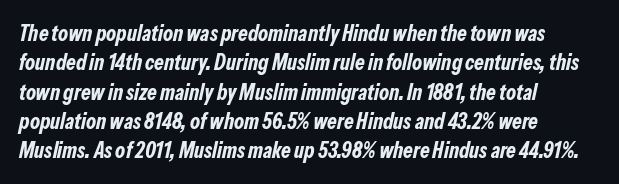
{"italic": "yes", "lean": "right", "slant_degrees": 13, "bold": "yes", "underline": "no", "align": "left", "line_spacing": "normal", "line_spacing_ratio": 1.33, "letter_spacing": "normal", "letter_spacing_em": 0.0, "glyph_px": 22}
